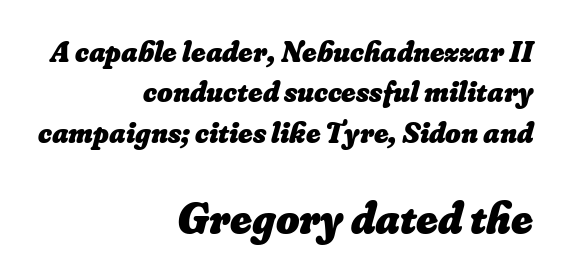
Q: Is the text bold? A: Yes.
Q: Is the text underlined? A: No.
Q: How is the paragraph aligned? A: Right-aligned.
Q: Is the spacing between letters normal or unusually wide? A: Normal.
Q: Is the spacing between lines tight, normal or loose? A: Normal.
Q: Which block of text is set in a larger size, the first (top) or the second (bottom)? A: The second (bottom) one.
Q: Width (condensed, normal, or wide)? A: Normal.
Q: Stroke contrast? A: Low.
Q: x-height? A: Small.
Q: Monospaced? A: No.
